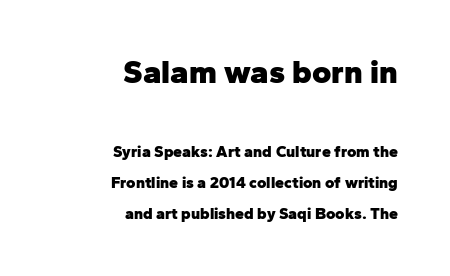
Designer's note — italics off, roman on. As a designer I'd log this as weight 700, bold. Caption: upper text group enlarged, lower text group reduced. A flush-right, rag-left setting is used for this passage. This rendering leaves character spacing at its baseline value.
